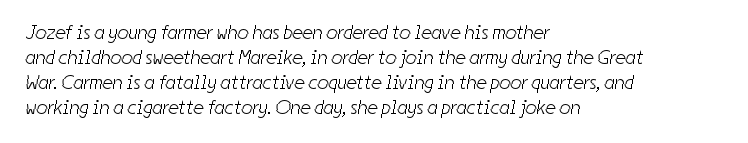
The image shows 20 px text type; set left-aligned, normal line spacing (1.25x), normal letter spacing, not underlined.
